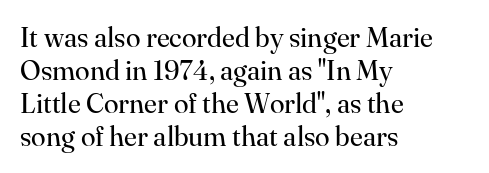
The type sits square on the baseline with zero lean. All the whitespace from short lines collects on the right. Students, note that the glyphs here touch the page at normal intervals. Weight class: somewhere from thin through regular. The foot of each line stays bare and open.
